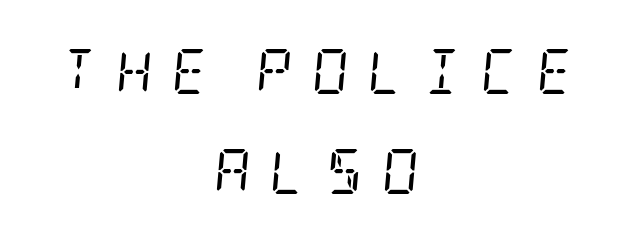
One-word summary of the alignment: center. Caption: face not bold, strokes unweighted. Check where the strokes stop: tiny serifs finish them off. Each row of text sits above clean, open space. Tracking here is generous; glyphs stand well apart from one another. An italicized treatment has been applied to the whole sample.
